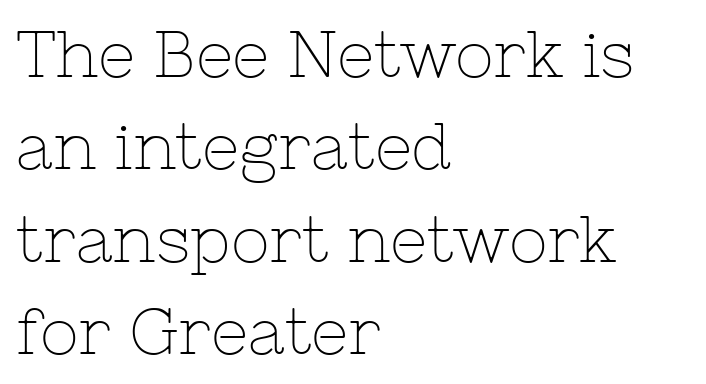
{"serif": "yes", "italic": "no", "bold": "no", "weight": "thin", "width": "normal", "stroke_contrast": "low", "x_height": "medium", "monospaced": "no", "underline": "no", "align": "left", "line_spacing": "normal", "line_spacing_ratio": 1.42, "letter_spacing": "normal", "letter_spacing_em": 0.0, "glyph_px": 65}
